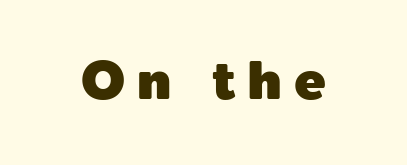
The image shows 53 px sans-serif type, upright; set unusually wide letter spacing (+0.23 em), not underlined; a medium x-height.
